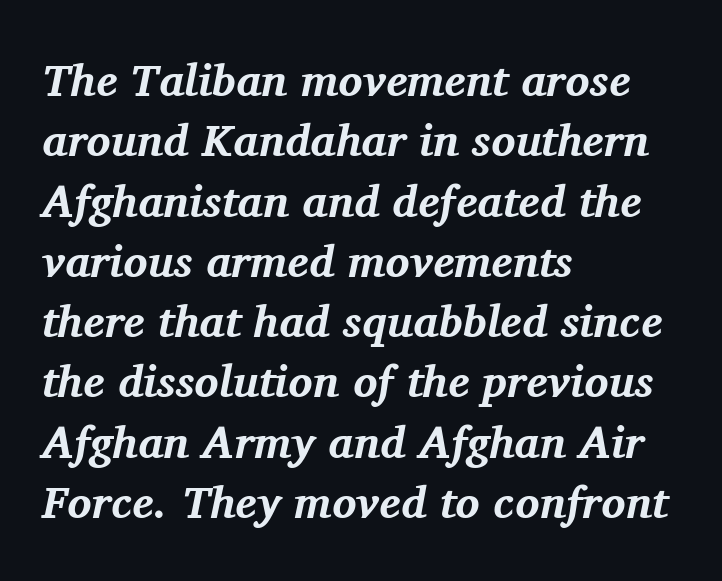
Q: Is the text bold? A: Yes.
Q: Is the text italic (slanted)? A: Yes, it leans right by about 11 degrees.
Q: Is the typeface a serif or a sans-serif typeface? A: Serif.
Q: Is the text underlined? A: No.
Q: How is the paragraph aligned? A: Left-aligned.
Q: Is the spacing between letters normal or unusually wide? A: Normal.
Q: Is the spacing between lines tight, normal or loose? A: Normal.
Q: Width (condensed, normal, or wide)? A: Normal.
Q: Stroke contrast? A: Medium.
Q: x-height? A: Medium.
Q: Monospaced? A: No.
